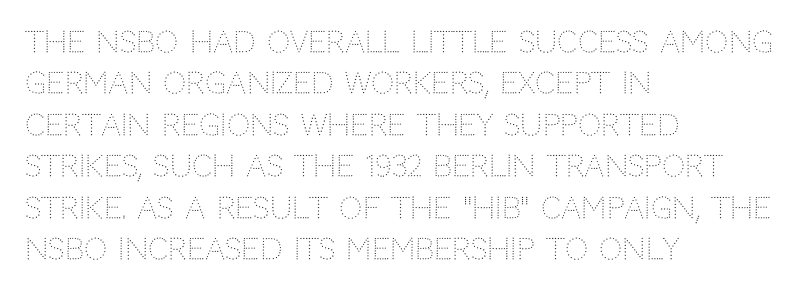
Quick note: interline space is typical. This sample has the flowing, uneven cadence of proportional lettering. Caption: standard tracking, unaltered. Classification — sans serif. When letters stand straight like this, we call the style roman or upright. Left-aligned paragraph, ragged on the right.
